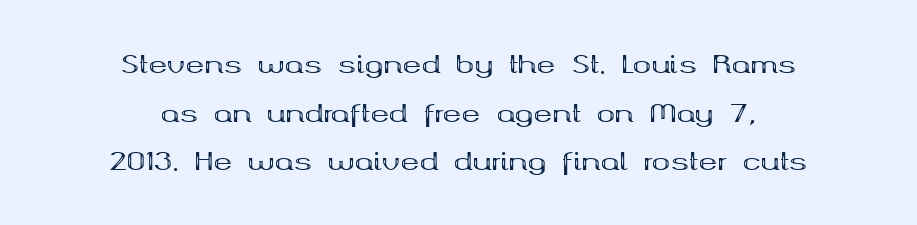
Anything drawn beneath the words? Only blank space. What stands out about the letter spacing? Nothing — it is the standard amount. Students, this is bold: see how much ink each stroke carries. Vertically, the passage feels expansive, rows floating well apart. Teacher's note: observe the equal gaps on both sides — that is centered alignment.
